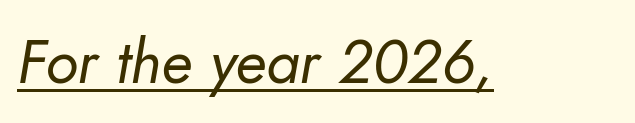
Q: Is the text bold? A: No.
Q: Is the typeface a serif or a sans-serif typeface? A: Sans-serif.
Q: Is the text underlined? A: Yes.
Q: Is the spacing between letters normal or unusually wide? A: Normal.
Q: Width (condensed, normal, or wide)? A: Normal.
Q: Stroke contrast? A: Low.
Q: x-height? A: Small.
Q: Monospaced? A: No.
